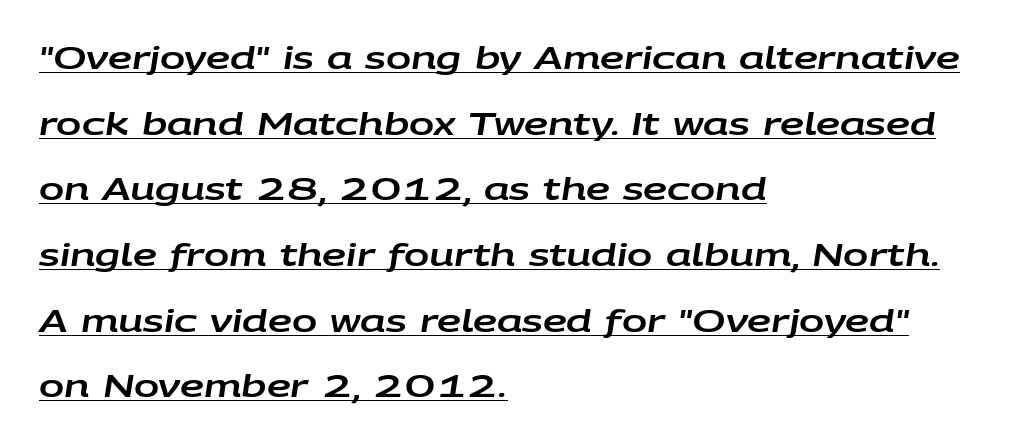
{"italic": "yes", "lean": "right", "slant_degrees": 9, "width": "wide", "stroke_contrast": "low", "x_height": "large", "monospaced": "no", "underline": "yes", "align": "left", "line_spacing": "loose", "line_spacing_ratio": 2.19, "letter_spacing": "normal", "letter_spacing_em": 0.0, "glyph_px": 30}
